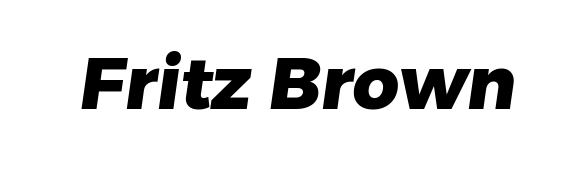
{"serif": "no", "bold": "yes", "weight": "heavy", "width": "normal", "stroke_contrast": "low", "x_height": "medium", "monospaced": "no", "underline": "no", "letter_spacing": "normal", "letter_spacing_em": 0.0, "glyph_px": 72}
